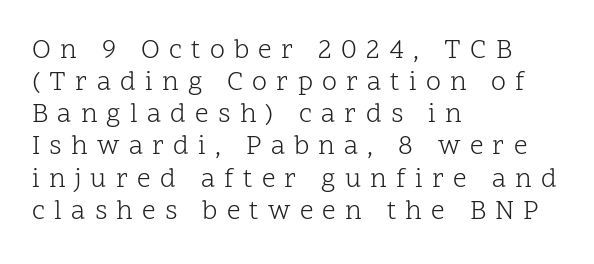
{"italic": "no", "bold": "no", "underline": "no", "align": "left", "line_spacing_ratio": 1.19, "letter_spacing": "wide", "letter_spacing_em": 0.34, "glyph_px": 27}
